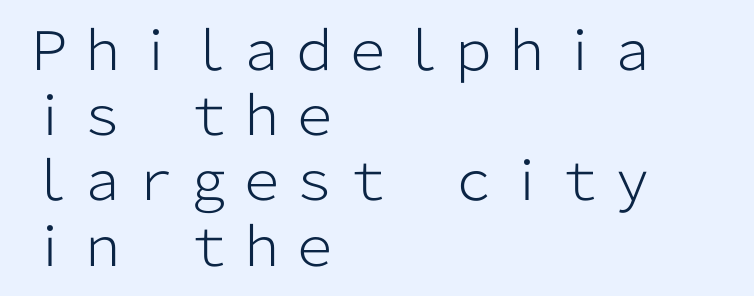
The image shows 53 px light sans-serif type, upright; set left-aligned, line spacing 1.23x, normal letter spacing, not underlined; low stroke contrast and a medium x-height.
